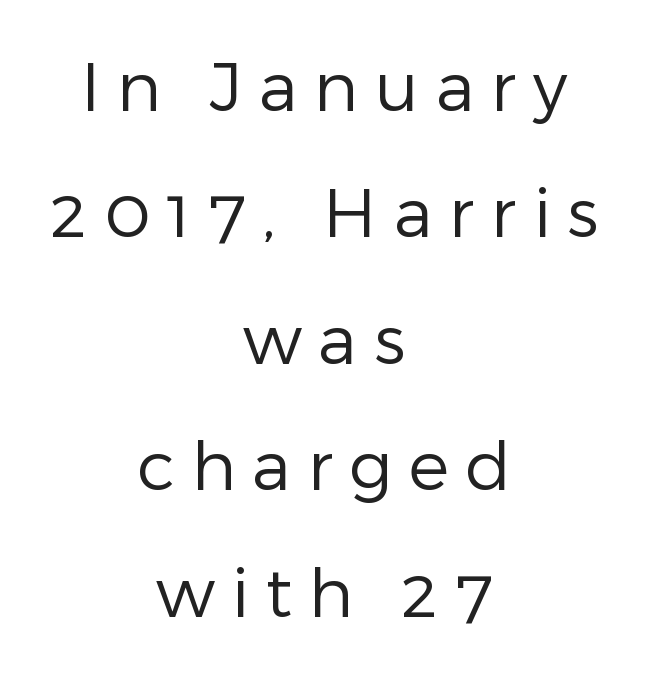
{"serif": "no", "italic": "no", "bold": "no", "weight": "regular", "width": "normal", "stroke_contrast": "low", "x_height": "medium", "monospaced": "no", "underline": "no", "align": "center", "line_spacing_ratio": 1.86, "letter_spacing": "wide", "letter_spacing_em": 0.24, "glyph_px": 68}
